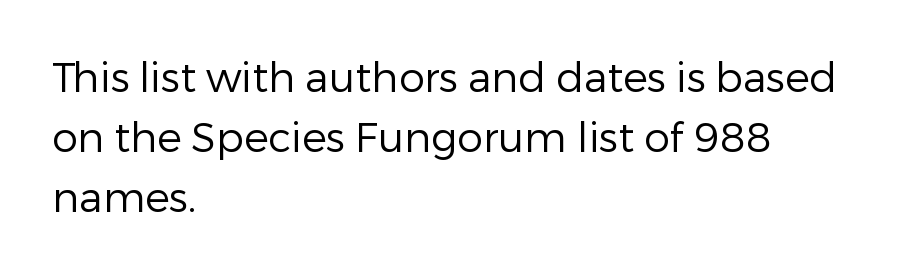
Q: Is the text bold? A: No.
Q: Is the text italic (slanted)? A: No, it is upright.
Q: Is the typeface a serif or a sans-serif typeface? A: Sans-serif.
Q: Is the text underlined? A: No.
Q: How is the paragraph aligned? A: Left-aligned.
Q: Is the spacing between letters normal or unusually wide? A: Normal.
Q: Is the spacing between lines tight, normal or loose? A: Normal.
Q: Width (condensed, normal, or wide)? A: Normal.
Q: Stroke contrast? A: Low.
Q: x-height? A: Medium.
Q: Monospaced? A: No.
